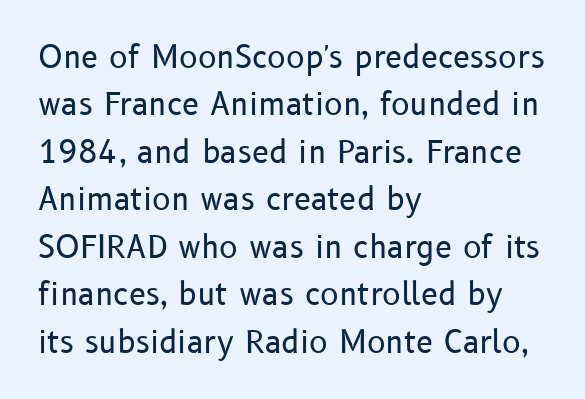
{"serif": "no", "italic": "no", "bold": "no", "weight": "regular", "width": "normal", "stroke_contrast": "low", "x_height": "medium", "monospaced": "no", "underline": "no", "align": "left", "line_spacing": "normal", "line_spacing_ratio": 1.53, "letter_spacing": "normal", "letter_spacing_em": 0.0, "glyph_px": 31}
